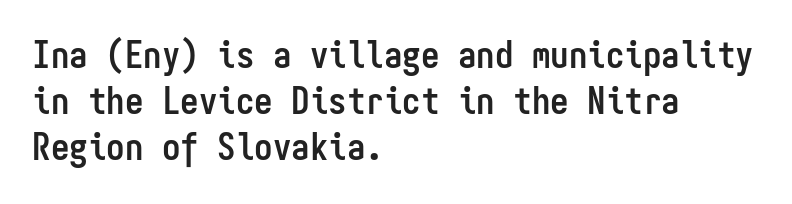
Q: Is the text bold? A: Yes.
Q: Is the text italic (slanted)? A: No, it is upright.
Q: Is the typeface a serif or a sans-serif typeface? A: Sans-serif.
Q: Is the text underlined? A: No.
Q: How is the paragraph aligned? A: Left-aligned.
Q: Is the spacing between letters normal or unusually wide? A: Normal.
Q: Is the spacing between lines tight, normal or loose? A: Normal.
Q: Width (condensed, normal, or wide)? A: Condensed.
Q: Stroke contrast? A: Low.
Q: x-height? A: Medium.
Q: Monospaced? A: Yes.
